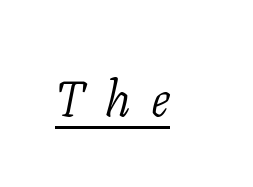
Q: Is the text bold? A: No.
Q: Is the text italic (slanted)? A: Yes, it leans right by about 11 degrees.
Q: Is the typeface a serif or a sans-serif typeface? A: Serif.
Q: Is the text underlined? A: Yes.
Q: Is the spacing between letters normal or unusually wide? A: Unusually wide.
Q: Width (condensed, normal, or wide)? A: Normal.
Q: Stroke contrast? A: Low.
Q: x-height? A: Medium.
Q: Monospaced? A: No.
